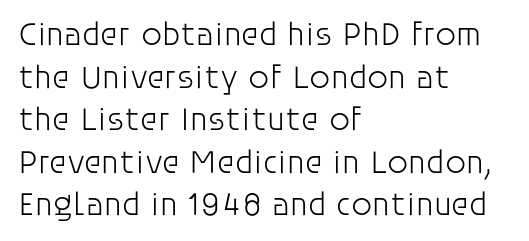
The image shows 33 px light sans-serif type, upright; set left-aligned, normal line spacing (1.29x), normal letter spacing, not underlined; low stroke contrast and a large x-height.
